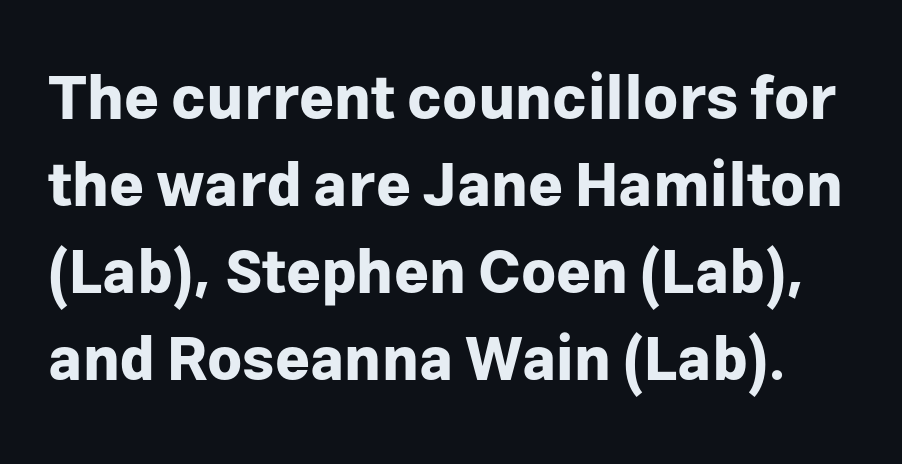
The image shows 60 px bold sans-serif type, upright; set normal line spacing (1.45x), normal letter spacing, not underlined; low stroke contrast and a medium x-height.
